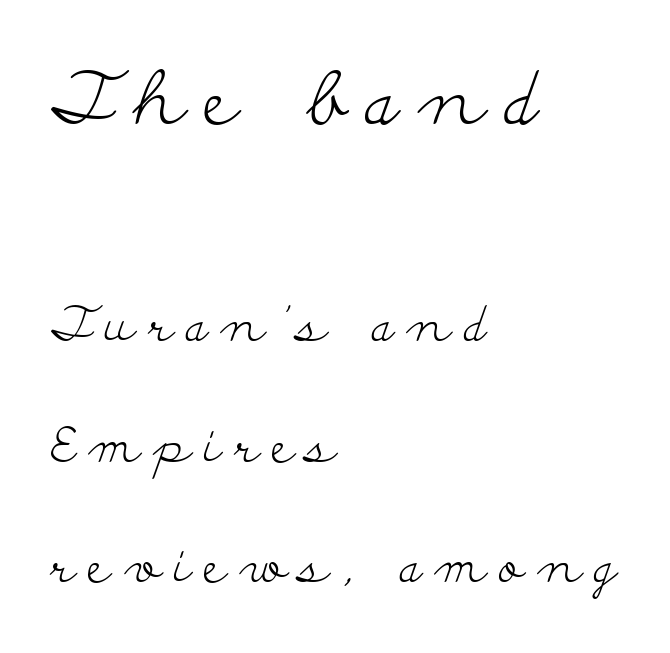
{"serif": "yes", "bold": "no", "weight": "light", "width": "wide", "stroke_contrast": "low", "x_height": "small", "monospaced": "no", "underline": "no", "align": "left", "line_spacing": "loose", "line_spacing_ratio": 2.46, "letter_spacing": "wide", "letter_spacing_em": 0.26, "larger_block": "first", "size_ratio": 1.51, "glyph_px": 74}
